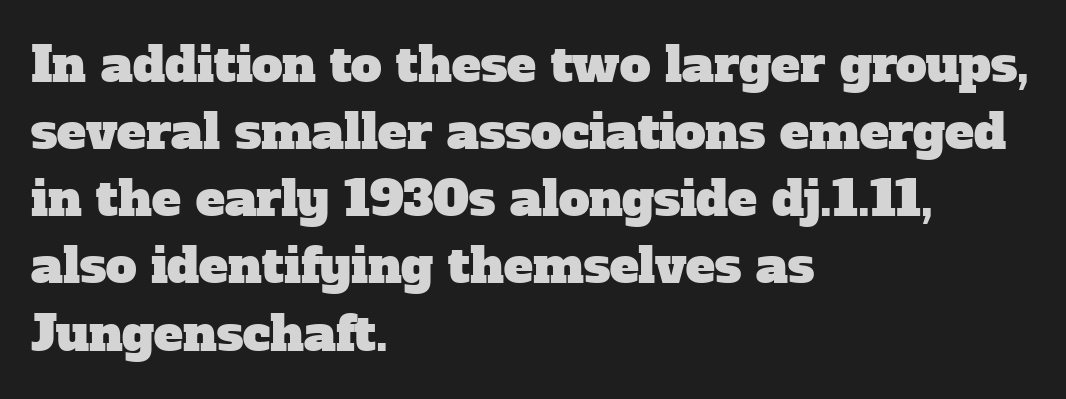
{"serif": "yes", "width": "normal", "stroke_contrast": "low", "x_height": "medium", "monospaced": "no", "underline": "no", "align": "left", "line_spacing": "normal", "line_spacing_ratio": 1.37, "letter_spacing": "normal", "letter_spacing_em": 0.0, "glyph_px": 49}
